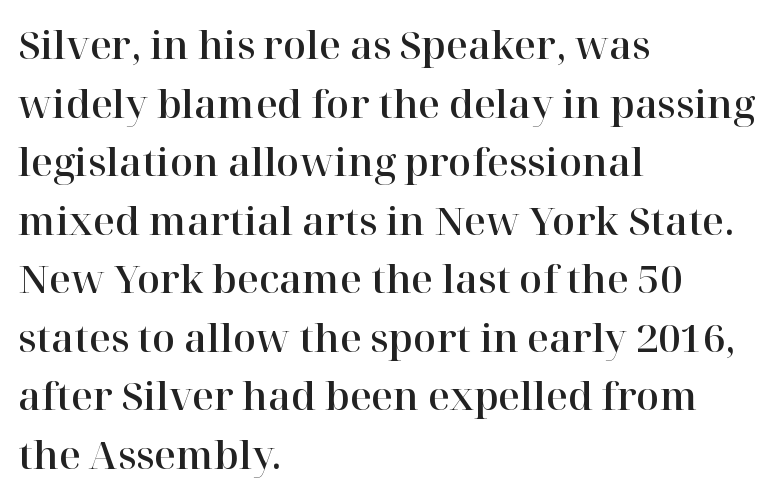
The image shows 38 px serif type, upright; set left-aligned, normal line spacing (1.54x), normal letter spacing, not underlined; high stroke contrast and a medium x-height.
